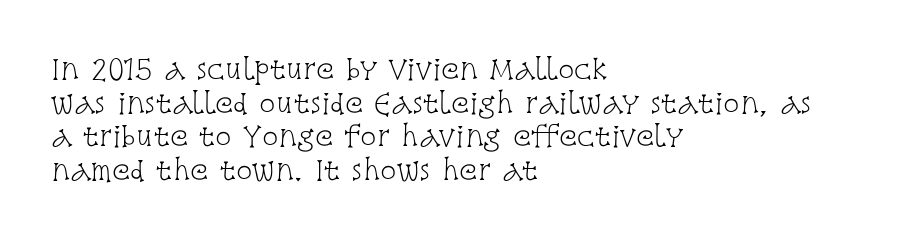
{"italic": "no", "bold": "no", "underline": "no", "align": "left", "line_spacing": "normal", "line_spacing_ratio": 1.25, "letter_spacing": "normal", "letter_spacing_em": 0.0, "glyph_px": 27}
